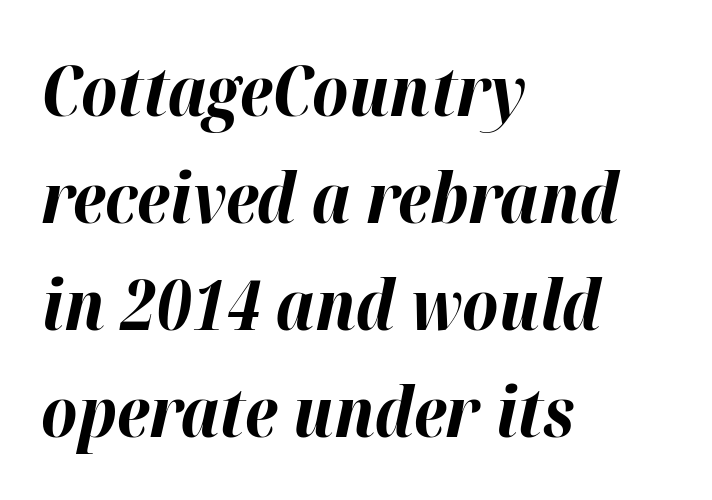
{"italic": "yes", "lean": "right", "slant_degrees": 12, "bold": "yes", "weight": "bold", "width": "normal", "stroke_contrast": "high", "x_height": "medium", "monospaced": "no", "underline": "no", "align": "left", "line_spacing": "normal", "line_spacing_ratio": 1.53, "letter_spacing": "normal", "letter_spacing_em": 0.0, "glyph_px": 70}
